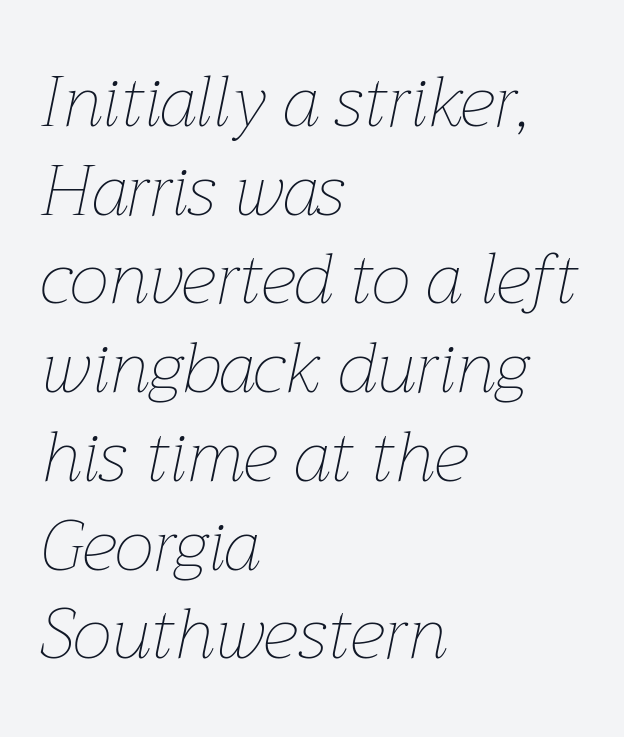
Q: Is the text bold? A: No.
Q: Is the text italic (slanted)? A: Yes, it leans right by about 12 degrees.
Q: Is the text underlined? A: No.
Q: How is the paragraph aligned? A: Left-aligned.
Q: Is the spacing between letters normal or unusually wide? A: Normal.
Q: Is the spacing between lines tight, normal or loose? A: Normal.
Q: Width (condensed, normal, or wide)? A: Normal.
Q: Stroke contrast? A: Low.
Q: x-height? A: Medium.
Q: Monospaced? A: No.
